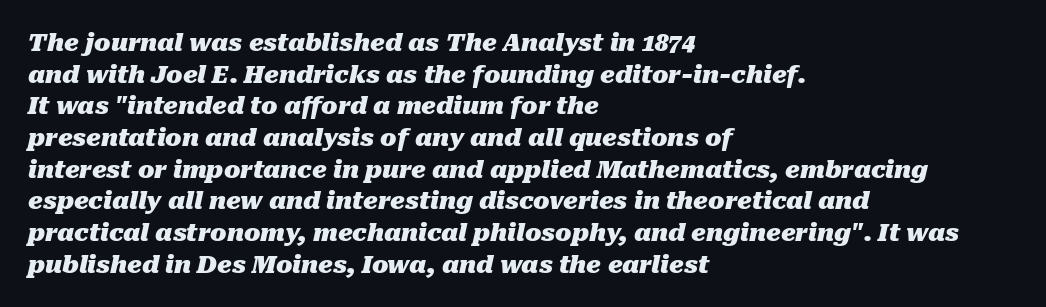
Q: Is the text bold? A: Yes.
Q: Is the text italic (slanted)? A: Yes, it leans right by about 10 degrees.
Q: Is the text underlined? A: No.
Q: How is the paragraph aligned? A: Left-aligned.
Q: Is the spacing between letters normal or unusually wide? A: Normal.
Q: Is the spacing between lines tight, normal or loose? A: Normal.
